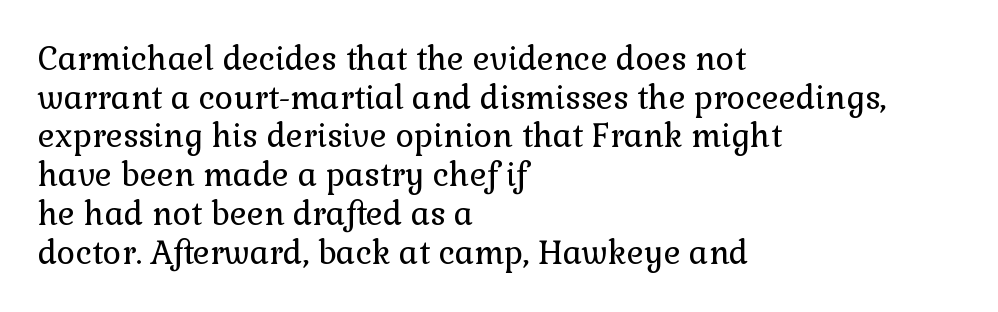
{"serif": "yes", "italic": "no", "bold": "no", "weight": "regular", "width": "normal", "x_height": "medium", "monospaced": "no", "underline": "no", "align": "left", "line_spacing_ratio": 1.21, "letter_spacing": "normal", "letter_spacing_em": 0.0, "glyph_px": 32}
